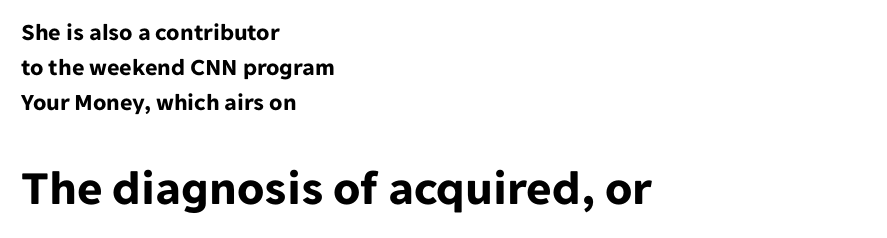
Check the space under the baseline: it is left empty. The text was rendered using a sans face with plain stroke endings. These lines are set flush left with a ragged right edge. Posture: vertical. Do the characters align in a grid? No, the font is proportional.
